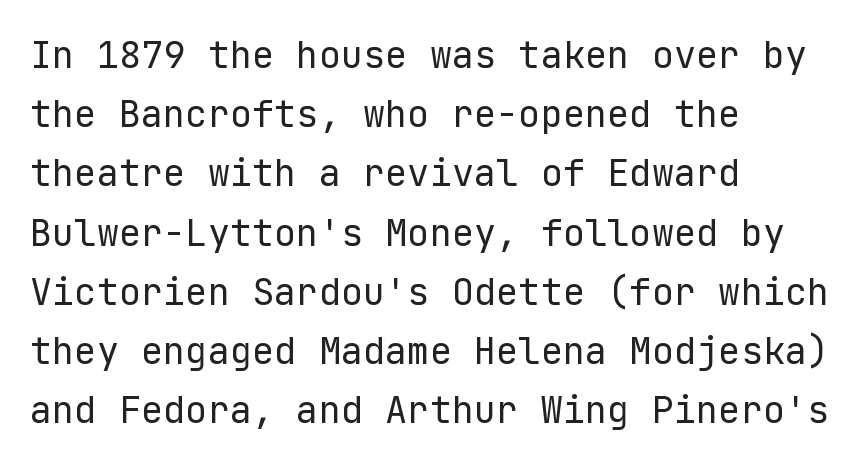
The image shows 37 px regular-weight sans-serif type, upright; set left-aligned, normal line spacing (1.6x), normal letter spacing, not underlined; low stroke contrast and a medium x-height.
